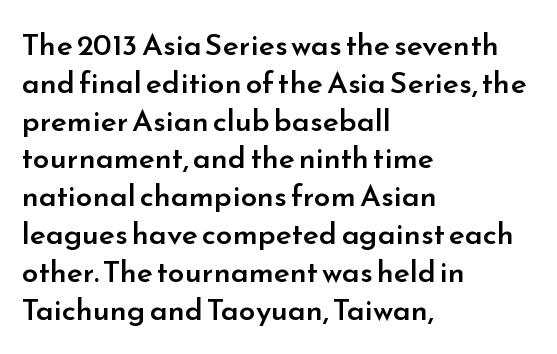
Default kerning and tracking; the words read as compact shapes. Do the letters lean? They stand straight. The rendering uses a semibold face; strokes are thickened but not to full bold. Visually the block forms a straight wall on the left and a jagged coastline on the right.
